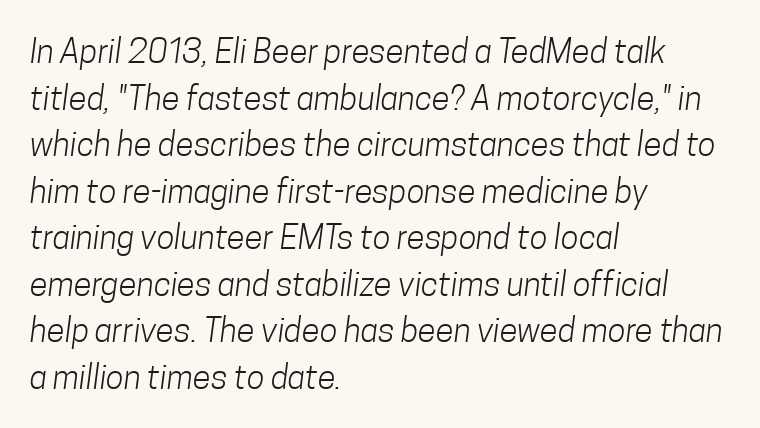
The image shows 33 px light, condensed sans-serif type; set left-aligned, normal line spacing (1.41x), normal letter spacing, not underlined; low stroke contrast and a medium x-height.
